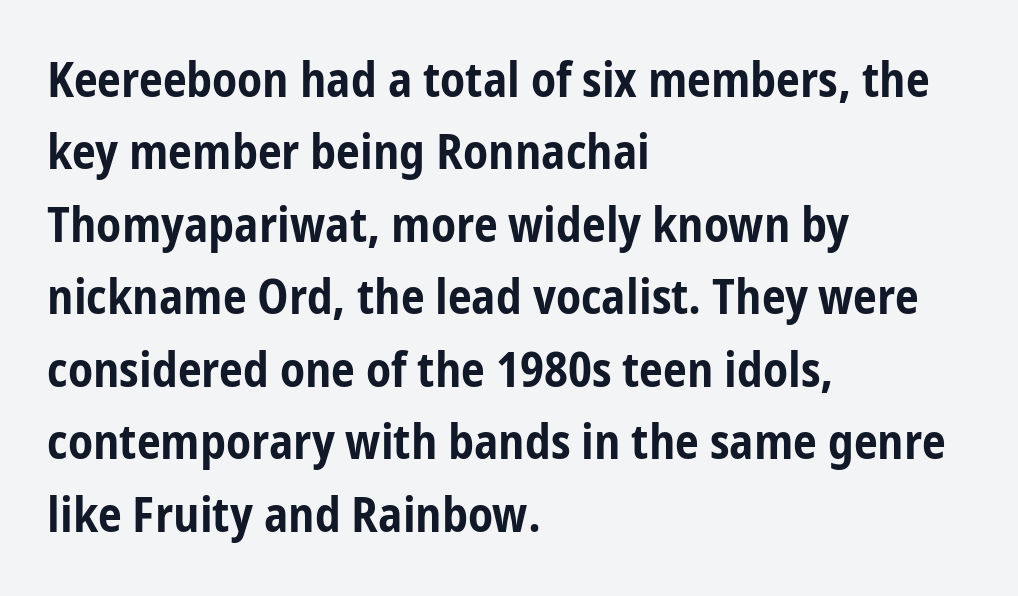
Q: Is the text bold? A: Yes.
Q: Is the text italic (slanted)? A: No, it is upright.
Q: Is the typeface a serif or a sans-serif typeface? A: Sans-serif.
Q: Is the text underlined? A: No.
Q: How is the paragraph aligned? A: Left-aligned.
Q: Is the spacing between letters normal or unusually wide? A: Normal.
Q: Is the spacing between lines tight, normal or loose? A: Normal.
Q: Width (condensed, normal, or wide)? A: Condensed.
Q: Stroke contrast? A: Low.
Q: x-height? A: Medium.
Q: Monospaced? A: No.
